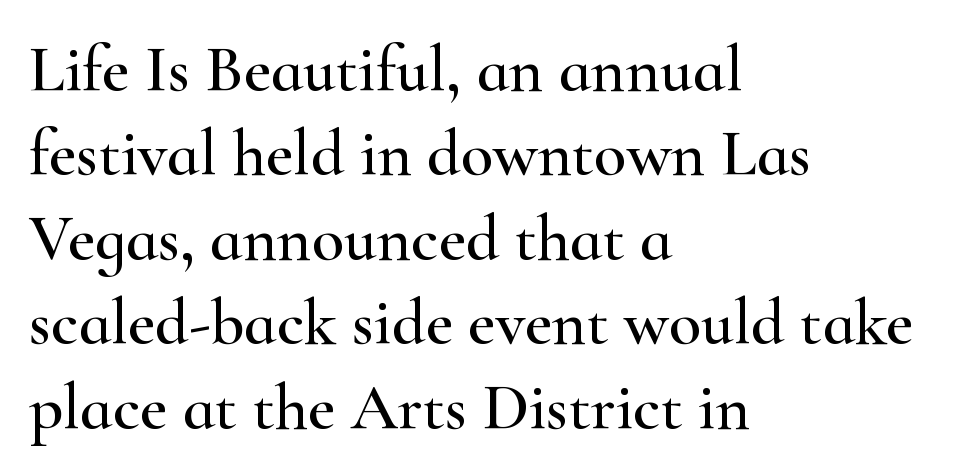
The image shows 66 px wide serif type, upright; set left-aligned, normal line spacing (1.28x), normal letter spacing, not underlined; high stroke contrast and a small x-height.
